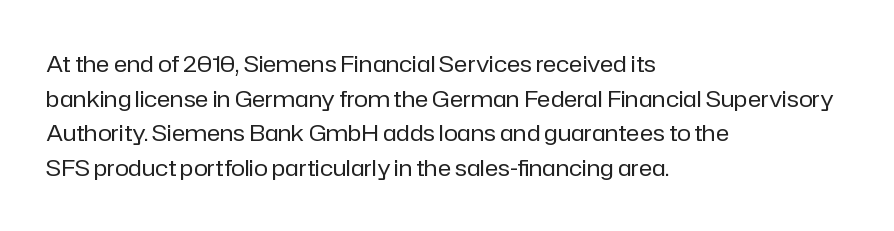
{"italic": "no", "bold": "no", "underline": "no", "align": "left", "line_spacing": "normal", "line_spacing_ratio": 1.51, "letter_spacing": "normal", "letter_spacing_em": 0.0, "glyph_px": 23}
